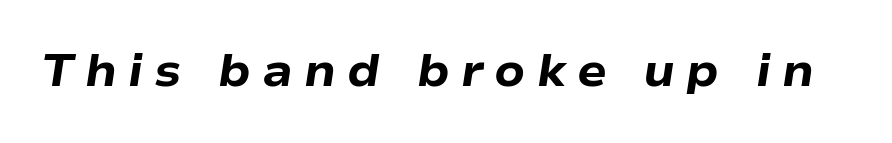
The image shows 44 px heavy, wide type, italic (leaning right); set unusually wide letter spacing (+0.25 em), not underlined; low stroke contrast and a medium x-height.
